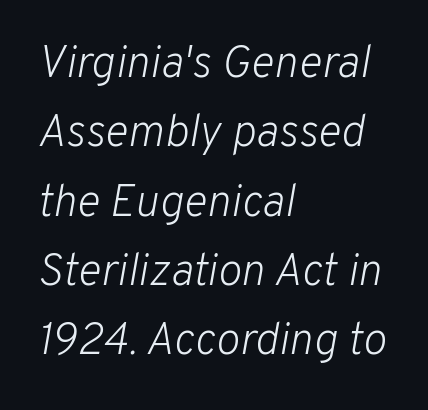
The image shows 45 px light type, italic (leaning right); set left-aligned, normal line spacing (1.54x), normal letter spacing, not underlined; low stroke contrast and a medium x-height.
